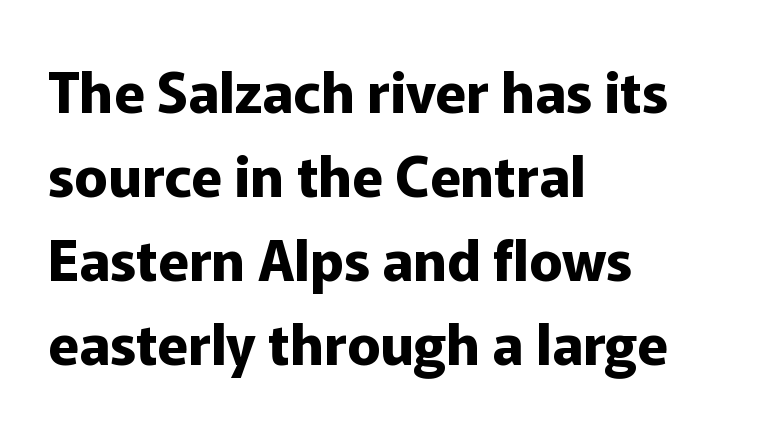
{"serif": "no", "italic": "no", "bold": "yes", "weight": "bold", "width": "normal", "stroke_contrast": "low", "x_height": "medium", "monospaced": "no", "underline": "no", "align": "left", "line_spacing": "normal", "line_spacing_ratio": 1.5, "letter_spacing": "normal", "letter_spacing_em": 0.0, "glyph_px": 56}
